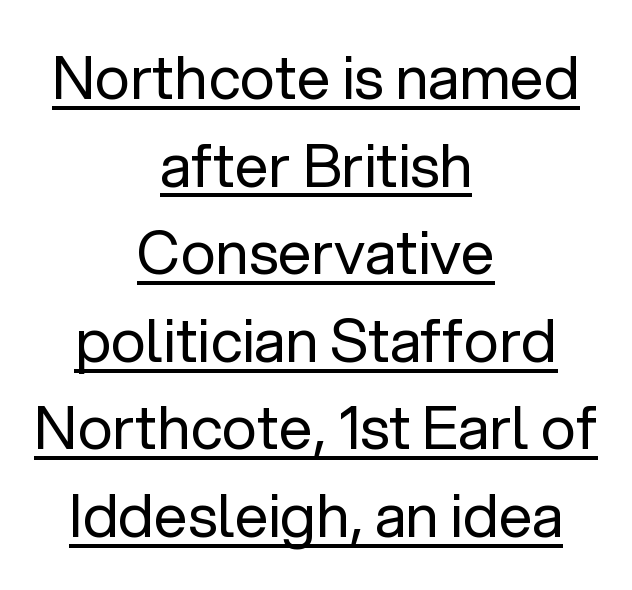
{"serif": "no", "italic": "no", "bold": "no", "weight": "regular", "width": "normal", "stroke_contrast": "low", "x_height": "medium", "monospaced": "no", "underline": "yes", "align": "center", "line_spacing": "normal", "line_spacing_ratio": 1.46, "letter_spacing": "normal", "letter_spacing_em": 0.0, "glyph_px": 60}
